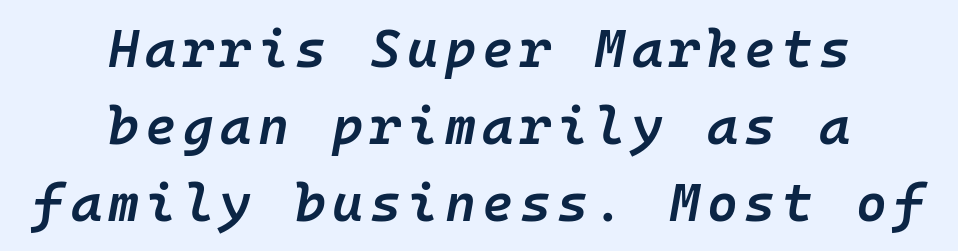
The image shows 53 px semibold type, italic (leaning right), monospaced; set centered, normal line spacing (1.45x), not underlined; low stroke contrast and a medium x-height.
